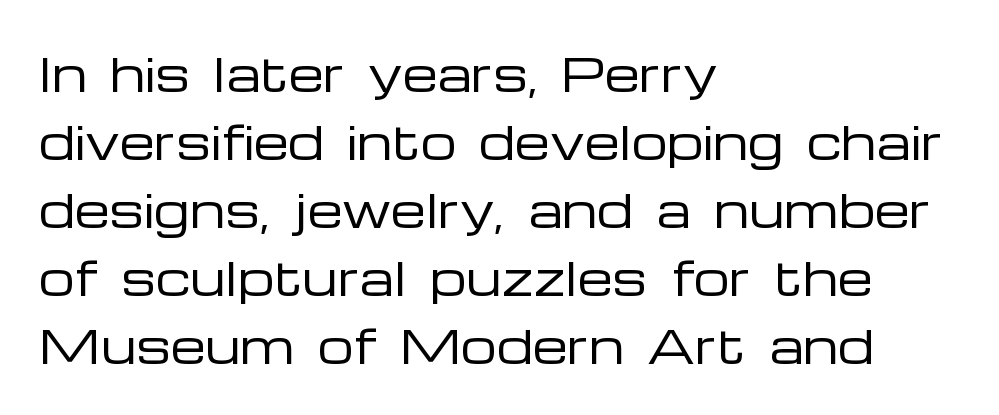
Q: Is the text bold? A: No.
Q: Is the text italic (slanted)? A: No, it is upright.
Q: Is the typeface a serif or a sans-serif typeface? A: Sans-serif.
Q: Is the text underlined? A: No.
Q: How is the paragraph aligned? A: Left-aligned.
Q: Is the spacing between letters normal or unusually wide? A: Normal.
Q: Is the spacing between lines tight, normal or loose? A: Normal.
Q: Width (condensed, normal, or wide)? A: Wide.
Q: Stroke contrast? A: Low.
Q: x-height? A: Medium.
Q: Monospaced? A: No.
